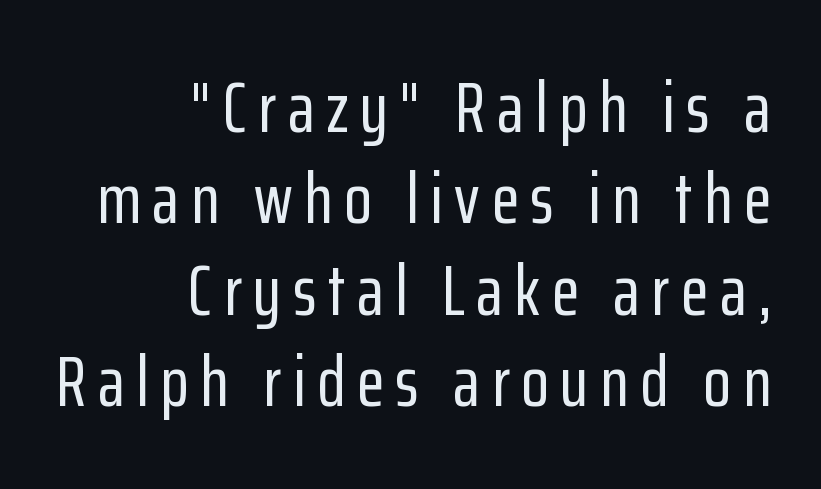
{"serif": "no", "italic": "no", "width": "condensed", "stroke_contrast": "low", "x_height": "medium", "monospaced": "no", "underline": "no", "align": "right", "line_spacing": "normal", "line_spacing_ratio": 1.27, "glyph_px": 72}
